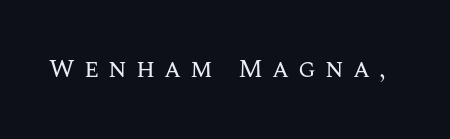
{"italic": "no", "bold": "no", "underline": "no", "letter_spacing": "wide", "letter_spacing_em": 0.35, "glyph_px": 26}
